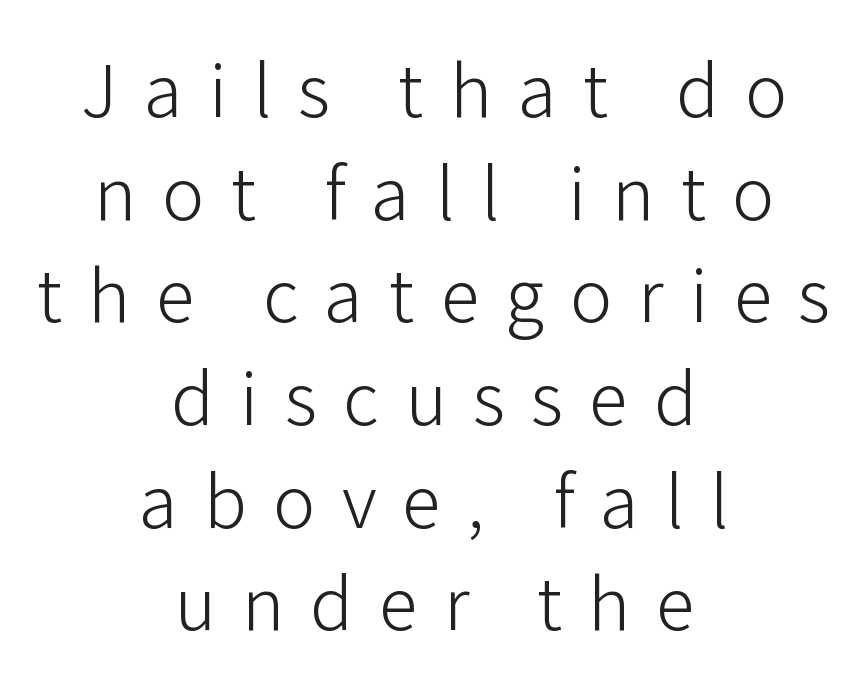
{"serif": "no", "italic": "no", "bold": "no", "weight": "light", "width": "normal", "stroke_contrast": "low", "x_height": "medium", "monospaced": "no", "underline": "no", "align": "center", "line_spacing": "normal", "line_spacing_ratio": 1.3, "letter_spacing": "wide", "letter_spacing_em": 0.33, "glyph_px": 79}
